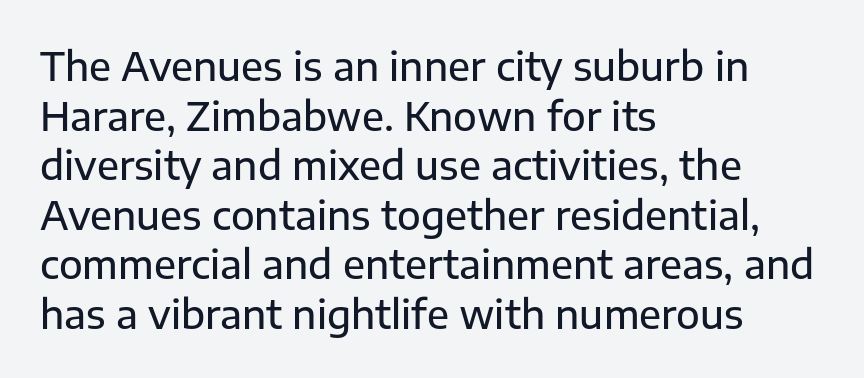
{"serif": "no", "italic": "no", "width": "normal", "stroke_contrast": "low", "x_height": "medium", "monospaced": "no", "underline": "no", "align": "left", "line_spacing": "normal", "line_spacing_ratio": 1.27, "letter_spacing": "normal", "letter_spacing_em": 0.0, "glyph_px": 39}
